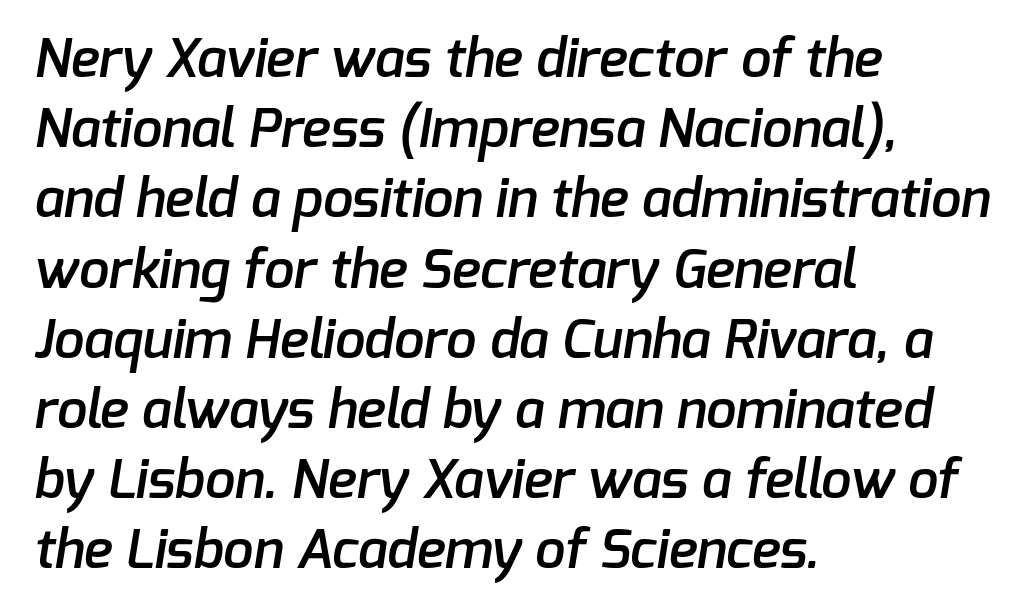
Where is the straight margin? On the left. Quick note: interline space is typical. The gap between lines stays unmarked. Does the type have serifs? No, each stem ends abruptly. Slightly chunky letters — semibold, I'd say, not full bold. How are the letters spaced? Ordinarily, with no added tracking.
